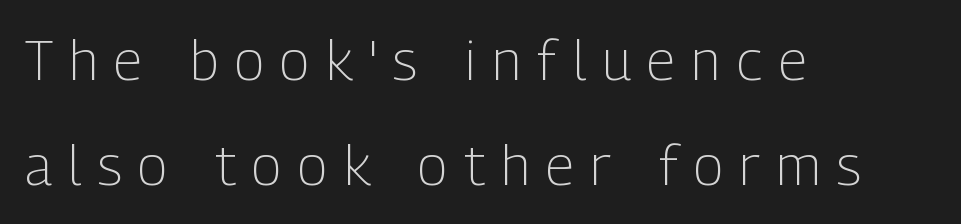
A typesetter would call this proportional, since set widths differ per character. No feet cap the strokes, marking this as sans-serif type. Which margin do the lines hug? The left one — the right edge is uneven. On a weight scale, this lands at 450 or below. The axis of the letterforms is exactly vertical.
